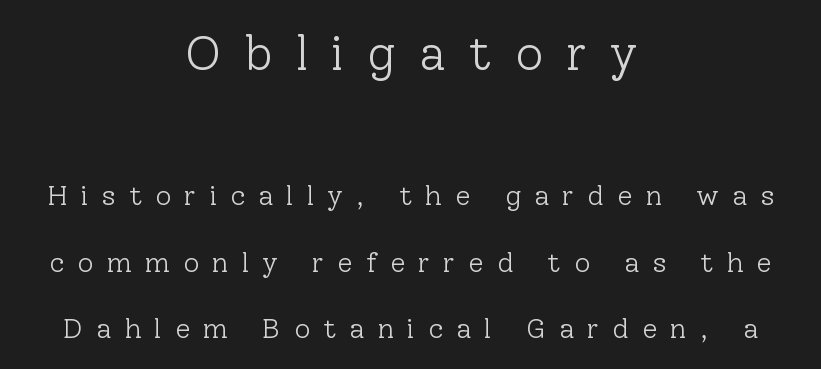
{"serif": "yes", "italic": "no", "bold": "no", "weight": "light", "width": "normal", "stroke_contrast": "low", "x_height": "medium", "monospaced": "no", "underline": "no", "align": "center", "line_spacing": "loose", "line_spacing_ratio": 2.37, "letter_spacing": "wide", "letter_spacing_em": 0.47, "larger_block": "first", "size_ratio": 1.75, "glyph_px": 49}
